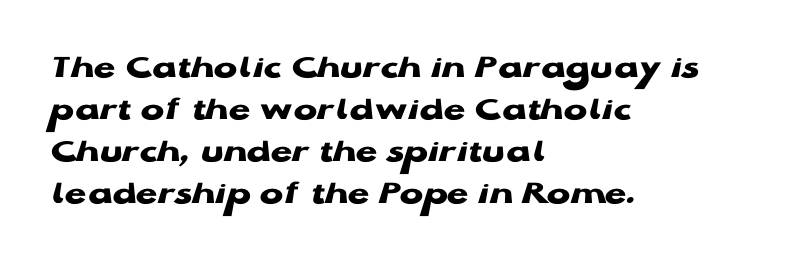
{"serif": "no", "italic": "no", "bold": "yes", "weight": "heavy", "width": "wide", "stroke_contrast": "low", "x_height": "medium", "monospaced": "no", "underline": "no", "align": "left", "line_spacing_ratio": 1.2, "letter_spacing": "normal", "letter_spacing_em": 0.0, "glyph_px": 35}
